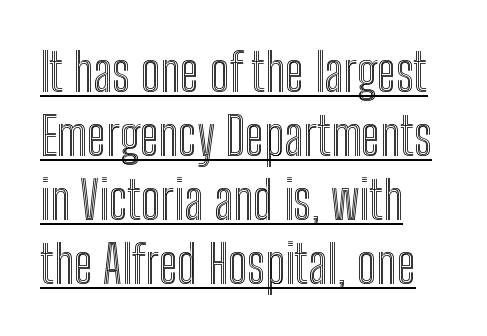
The image shows 52 px condensed type, upright; set left-aligned, line spacing 1.23x, normal letter spacing, underlined; a medium x-height.
